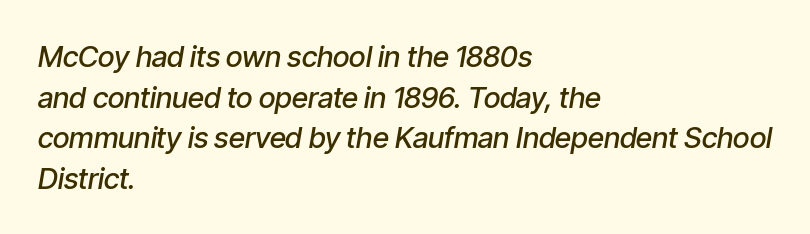
Teacher's note: observe the even left margin — that is flush-left alignment. Would a proofreader flag this as italicized? Yes. The horizontal fit of the characters is conventional and even. Compared with an ordinary text face, these strokes are moderately heavier — a semibold. A typesetter would call this proportional, since set widths differ per character.
